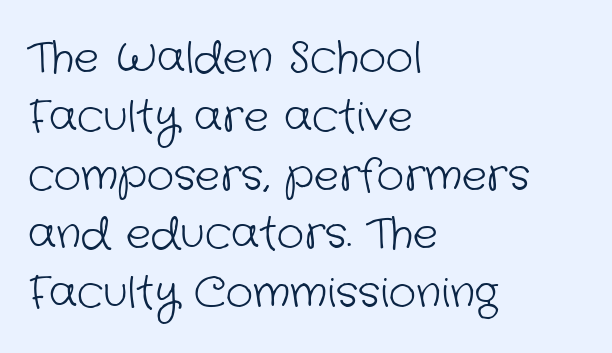
{"serif": "no", "bold": "no", "weight": "light", "width": "normal", "stroke_contrast": "low", "x_height": "medium", "monospaced": "no", "underline": "no", "align": "left", "line_spacing": "normal", "line_spacing_ratio": 1.4, "letter_spacing": "normal", "letter_spacing_em": 0.0, "glyph_px": 42}
